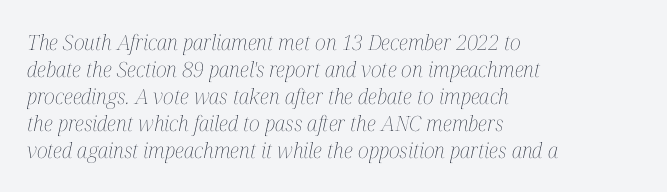
Q: Is the text bold? A: No.
Q: Is the text italic (slanted)? A: Yes, it leans right by about 12 degrees.
Q: Is the text underlined? A: No.
Q: How is the paragraph aligned? A: Left-aligned.
Q: Is the spacing between letters normal or unusually wide? A: Normal.
Q: Is the spacing between lines tight, normal or loose? A: Normal.
